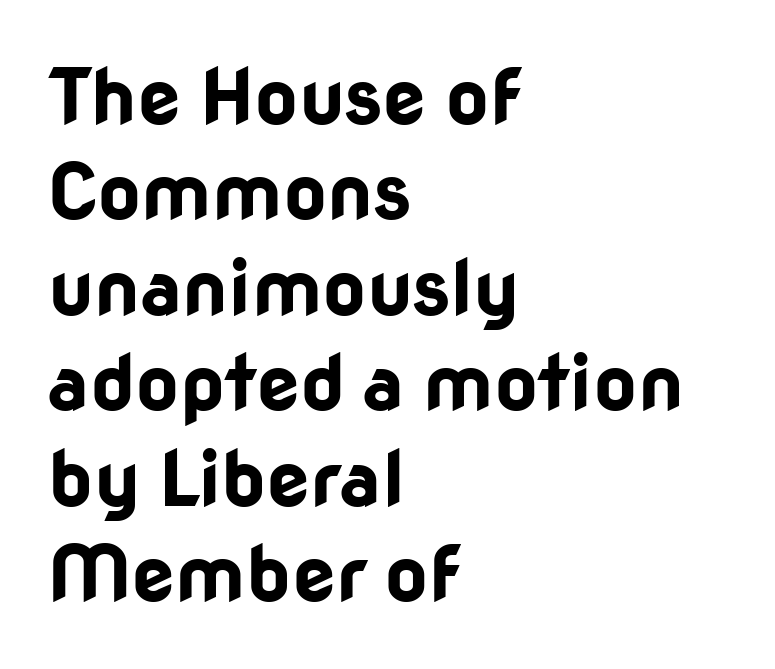
Q: Is the text bold? A: Yes.
Q: Is the text italic (slanted)? A: No, it is upright.
Q: Is the typeface a serif or a sans-serif typeface? A: Sans-serif.
Q: Is the text underlined? A: No.
Q: How is the paragraph aligned? A: Left-aligned.
Q: Is the spacing between letters normal or unusually wide? A: Normal.
Q: Width (condensed, normal, or wide)? A: Normal.
Q: Stroke contrast? A: Low.
Q: x-height? A: Medium.
Q: Monospaced? A: No.
